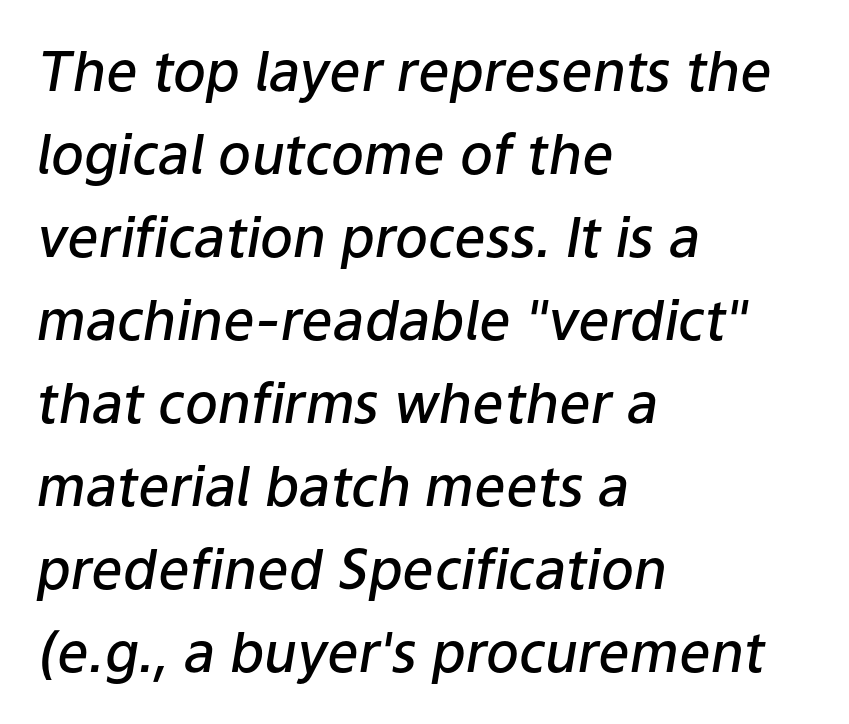
Between one letter and the next there's only the usual sliver of space. In terms of leading, this rendering sits right in the middle. These lines are rendered in a variable-pitch font. The compositor pushed each line to the left boundary.
